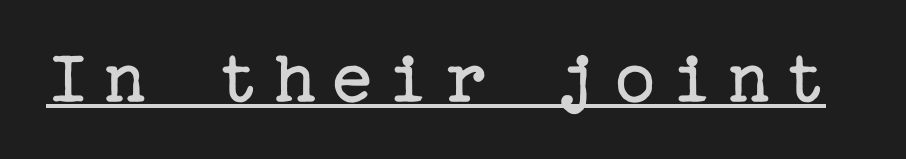
The image shows 78 px regular-weight serif type, upright; set underlined; low stroke contrast and a medium x-height.
